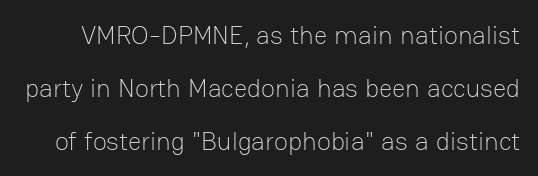
The letters stand upright; this is a roman face. Is this a heavy cut? Hardly; it is regular or lighter. The foot of each line stays bare and open. The leading is generous, giving the passage an open texture.
